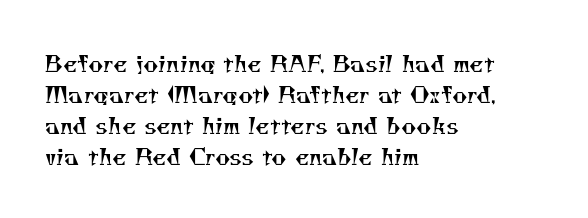
{"bold": "no", "underline": "no", "align": "left", "line_spacing": "normal", "line_spacing_ratio": 1.35, "letter_spacing": "normal", "letter_spacing_em": 0.0, "glyph_px": 23}
